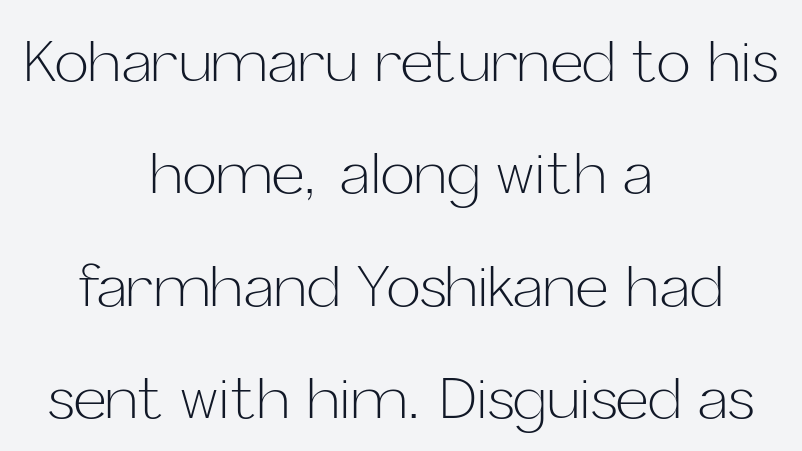
{"serif": "no", "italic": "no", "bold": "no", "weight": "light", "width": "normal", "stroke_contrast": "low", "x_height": "medium", "monospaced": "no", "underline": "no", "align": "center", "line_spacing": "loose", "line_spacing_ratio": 1.97, "letter_spacing": "normal", "letter_spacing_em": 0.0, "glyph_px": 57}
